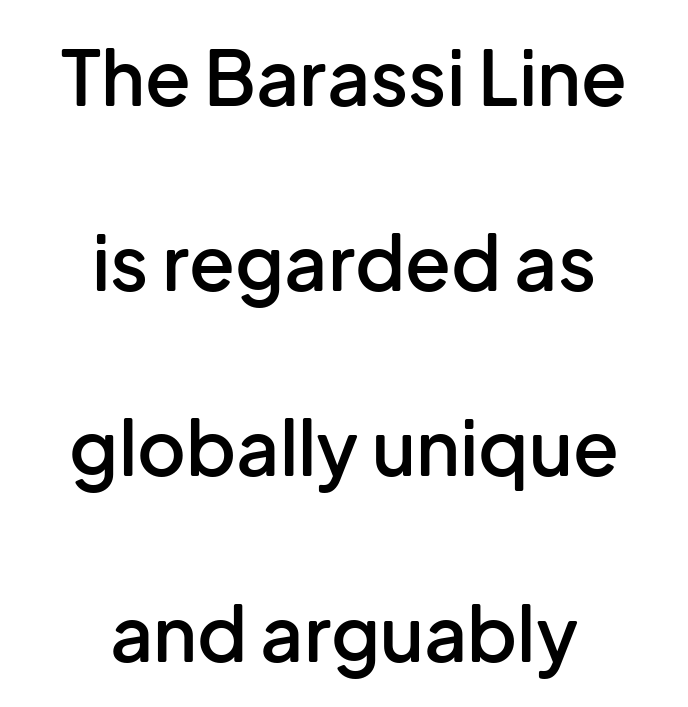
Every stem runs plumb, perpendicular to the baseline. Note the varied advance widths — an 'i' is clearly narrower than an 'm'. The block of text is sparse from top to bottom, with ample space between rows. The designer went with a sans here, leaving each stem footless. The space beneath each line is pristine and unruled.
